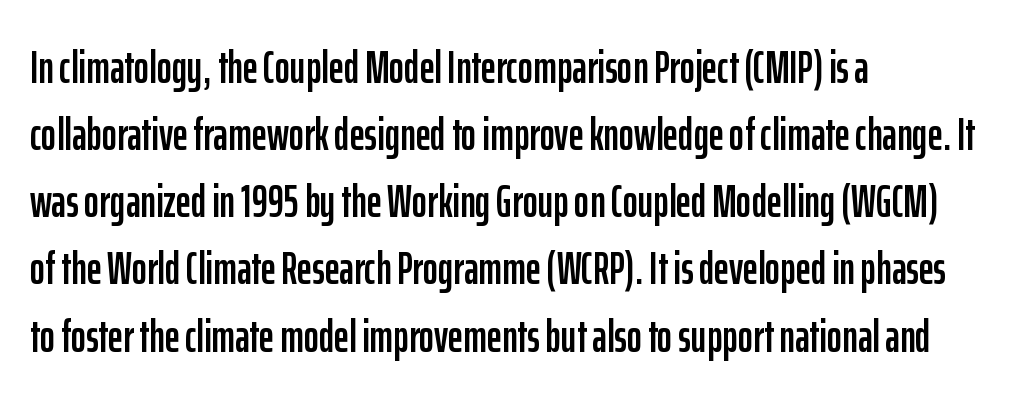
Q: Is the text italic (slanted)? A: No, it is upright.
Q: Is the typeface a serif or a sans-serif typeface? A: Sans-serif.
Q: Is the text underlined? A: No.
Q: How is the paragraph aligned? A: Left-aligned.
Q: Is the spacing between letters normal or unusually wide? A: Normal.
Q: Is the spacing between lines tight, normal or loose? A: Normal.
Q: Width (condensed, normal, or wide)? A: Condensed.
Q: Stroke contrast? A: Low.
Q: x-height? A: Medium.
Q: Monospaced? A: No.
